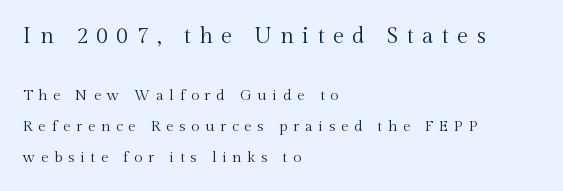
{"italic": "no", "bold": "no", "underline": "no", "align": "left", "line_spacing": "loose", "line_spacing_ratio": 2.07, "letter_spacing": "wide", "letter_spacing_em": 0.38, "larger_block": "first", "size_ratio": 1.47, "glyph_px": 22}
